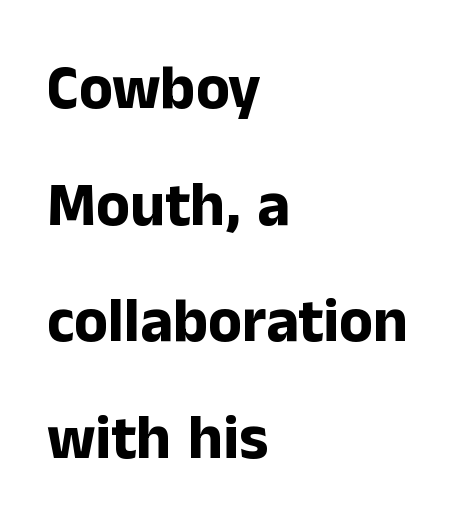
Q: Is the text bold? A: Yes.
Q: Is the text italic (slanted)? A: No, it is upright.
Q: Is the typeface a serif or a sans-serif typeface? A: Sans-serif.
Q: Is the text underlined? A: No.
Q: How is the paragraph aligned? A: Left-aligned.
Q: Is the spacing between letters normal or unusually wide? A: Normal.
Q: Width (condensed, normal, or wide)? A: Normal.
Q: Stroke contrast? A: Low.
Q: x-height? A: Medium.
Q: Monospaced? A: No.
